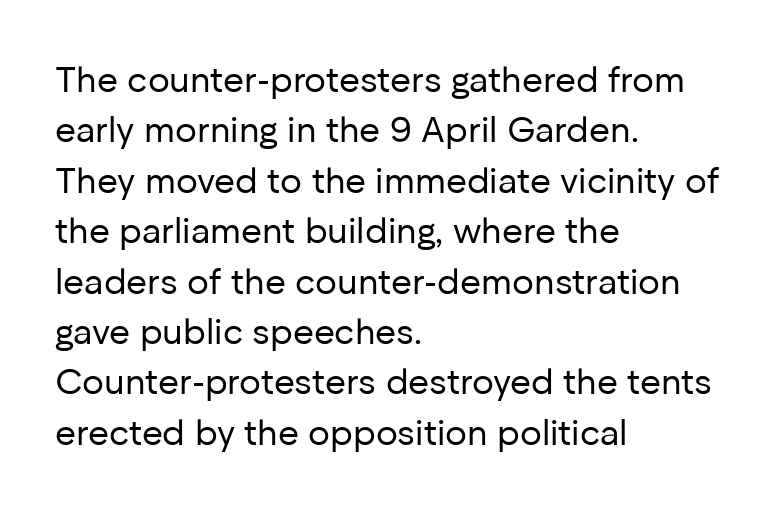
The image shows 36 px regular-weight sans-serif type, upright; set left-aligned, normal line spacing (1.4x), normal letter spacing, not underlined; low stroke contrast and a medium x-height.
